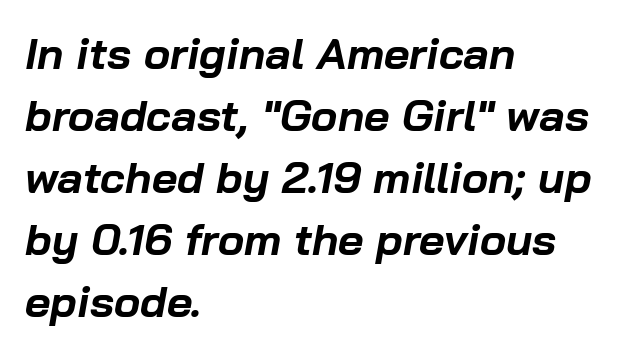
{"italic": "yes", "lean": "right", "slant_degrees": 10, "bold": "yes", "weight": "bold", "width": "normal", "stroke_contrast": "low", "x_height": "medium", "monospaced": "no", "underline": "no", "align": "left", "line_spacing": "normal", "line_spacing_ratio": 1.41, "letter_spacing": "normal", "letter_spacing_em": 0.0, "glyph_px": 44}
